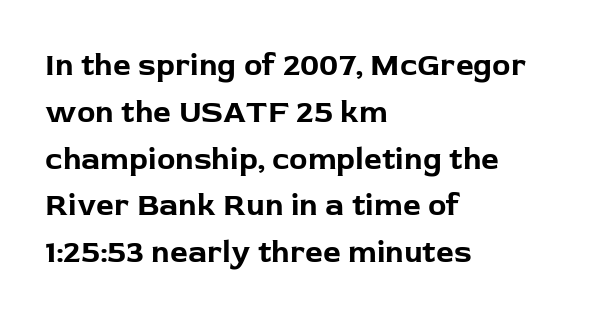
The image shows 31 px bold sans-serif type, upright; set left-aligned, normal line spacing (1.51x), normal letter spacing, not underlined; low stroke contrast and a medium x-height.
